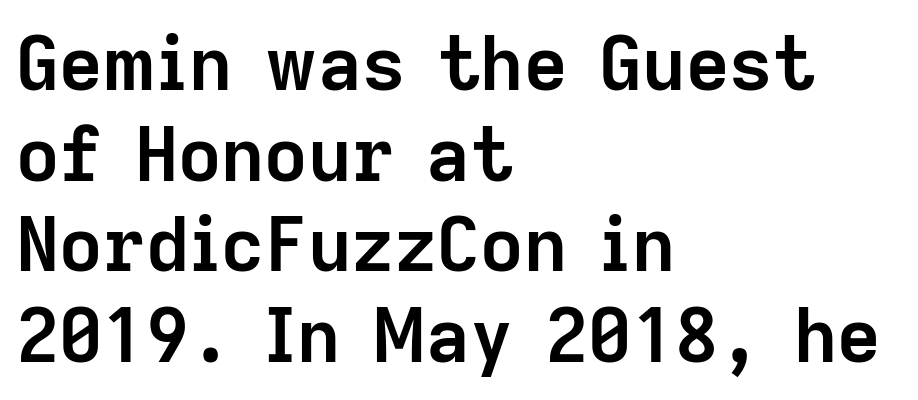
Varying glyph widths throughout — classic text-font behaviour. The area under the type is left untouched. Rendered with straight, roman letterforms. The glyphs in this specimen are sans serif. Each line starts at the same left margin while the right side varies.
